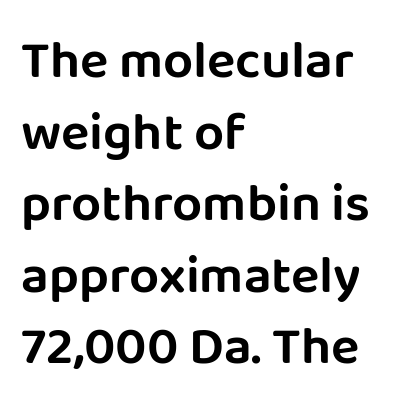
Q: Is the text italic (slanted)? A: No, it is upright.
Q: Is the typeface a serif or a sans-serif typeface? A: Sans-serif.
Q: Is the text underlined? A: No.
Q: How is the paragraph aligned? A: Left-aligned.
Q: Is the spacing between letters normal or unusually wide? A: Normal.
Q: Is the spacing between lines tight, normal or loose? A: Normal.
Q: Width (condensed, normal, or wide)? A: Normal.
Q: Stroke contrast? A: Low.
Q: x-height? A: Large.
Q: Monospaced? A: No.
